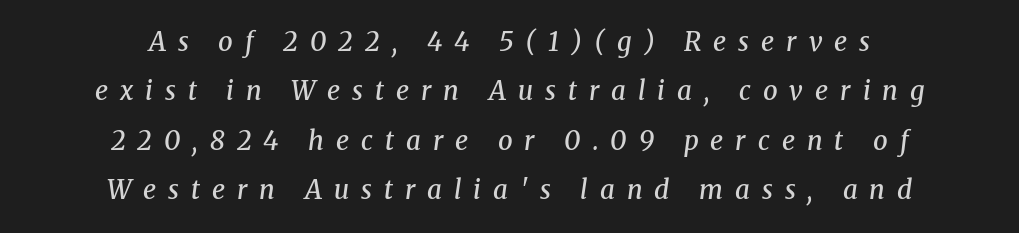
{"italic": "yes", "lean": "right", "slant_degrees": 8, "bold": "semi", "underline": "no", "align": "center", "line_spacing": "loose", "line_spacing_ratio": 1.9, "letter_spacing": "wide", "letter_spacing_em": 0.46, "glyph_px": 26}
